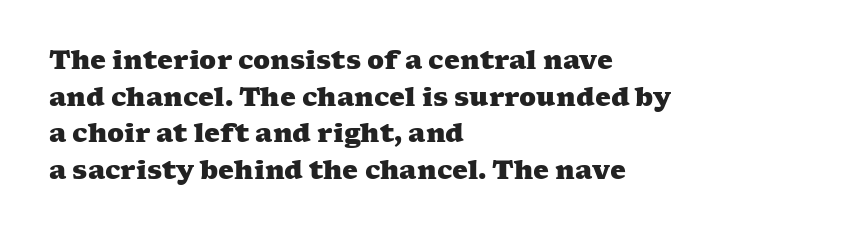
Line spacing here is normal. Nobody touched the tracking dial on this one. Students, this is bold: see how much ink each stroke carries. Descender tails drop into unmarked territory.
